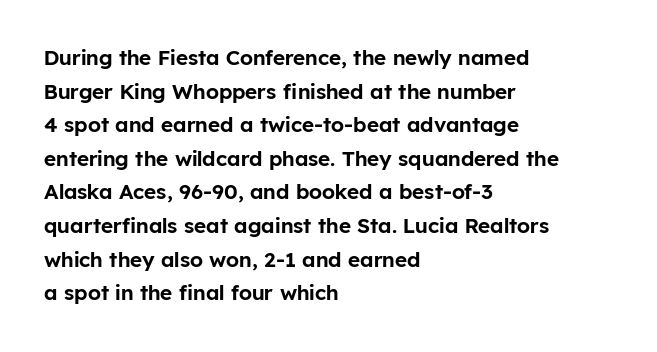
The image shows 21 px text type, upright; set left-aligned, normal line spacing (1.6x), normal letter spacing, not underlined.
